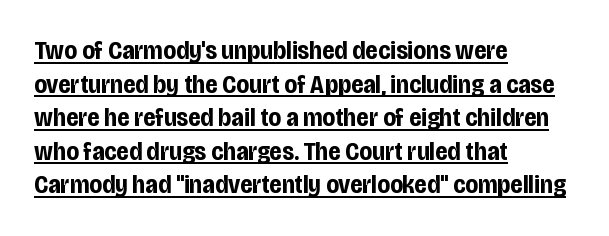
Q: Is the text bold? A: Yes.
Q: Is the text italic (slanted)? A: No, it is upright.
Q: Is the text underlined? A: Yes.
Q: How is the paragraph aligned? A: Left-aligned.
Q: Is the spacing between letters normal or unusually wide? A: Normal.
Q: Is the spacing between lines tight, normal or loose? A: Normal.
